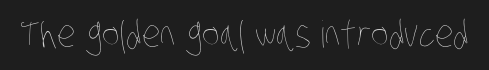
These lines are rendered in a variable-pitch font. A typesetter would call this zero additional tracking. The baseline area is clear. The typesetting does not lean heavy: it is not bold.
